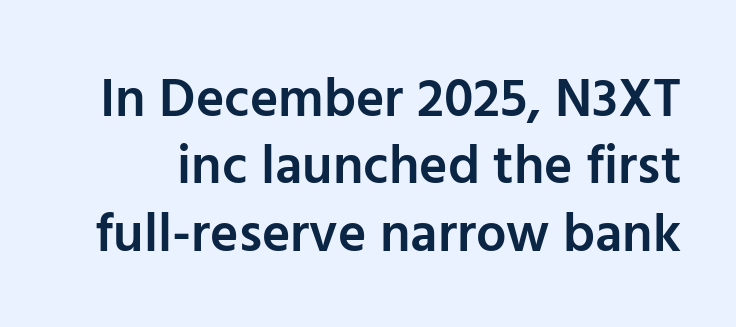
{"serif": "no", "italic": "no", "bold": "semi", "weight": "semibold", "width": "normal", "stroke_contrast": "low", "x_height": "medium", "monospaced": "no", "underline": "no", "line_spacing": "normal", "line_spacing_ratio": 1.25, "letter_spacing": "normal", "letter_spacing_em": 0.0, "glyph_px": 54}
